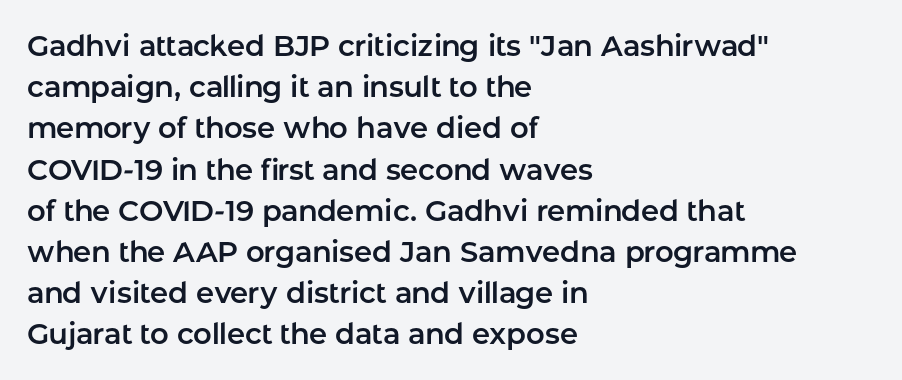
The image shows 29 px sans-serif type, upright; set left-aligned, normal line spacing (1.42x), normal letter spacing, not underlined; low stroke contrast and a medium x-height.
